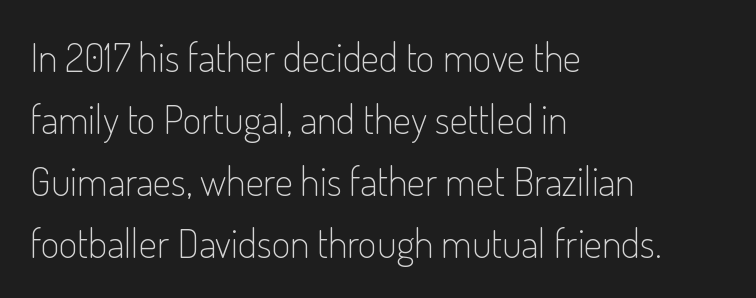
{"serif": "no", "italic": "no", "bold": "no", "weight": "light", "width": "condensed", "stroke_contrast": "low", "x_height": "small", "monospaced": "no", "underline": "no", "align": "left", "line_spacing": "normal", "line_spacing_ratio": 1.55, "letter_spacing": "normal", "letter_spacing_em": 0.0, "glyph_px": 40}
